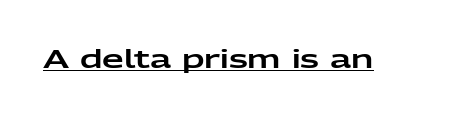
{"italic": "no", "underline": "yes", "letter_spacing": "normal", "letter_spacing_em": 0.0, "glyph_px": 25}
